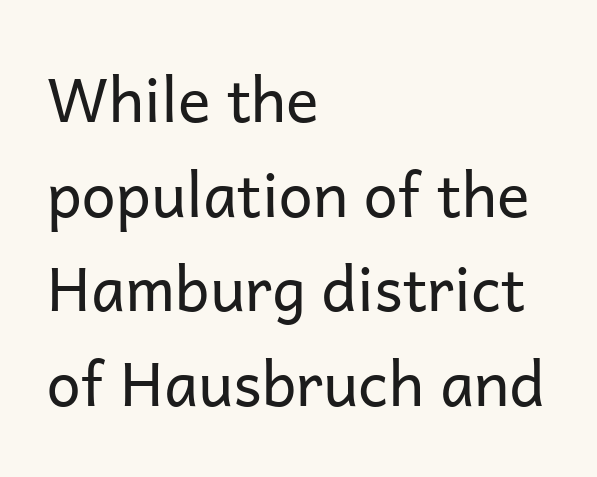
Stems here are at most as thick as an everyday book face. The typesetter chose a ragged-right arrangement here. Ascenders rise straight up at ninety degrees. Nobody touched the tracking dial on this one. A typesetter would call this proportional, since set widths differ per character.
